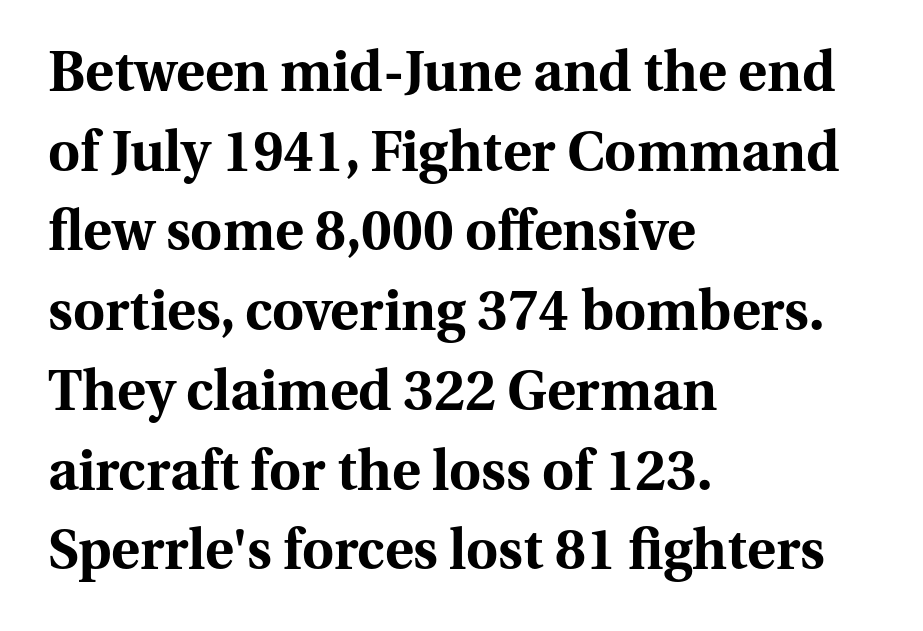
Q: Is the text bold? A: Yes.
Q: Is the text italic (slanted)? A: No, it is upright.
Q: Is the typeface a serif or a sans-serif typeface? A: Serif.
Q: Is the text underlined? A: No.
Q: How is the paragraph aligned? A: Left-aligned.
Q: Is the spacing between letters normal or unusually wide? A: Normal.
Q: Is the spacing between lines tight, normal or loose? A: Normal.
Q: Width (condensed, normal, or wide)? A: Normal.
Q: Stroke contrast? A: Medium.
Q: x-height? A: Medium.
Q: Monospaced? A: No.
